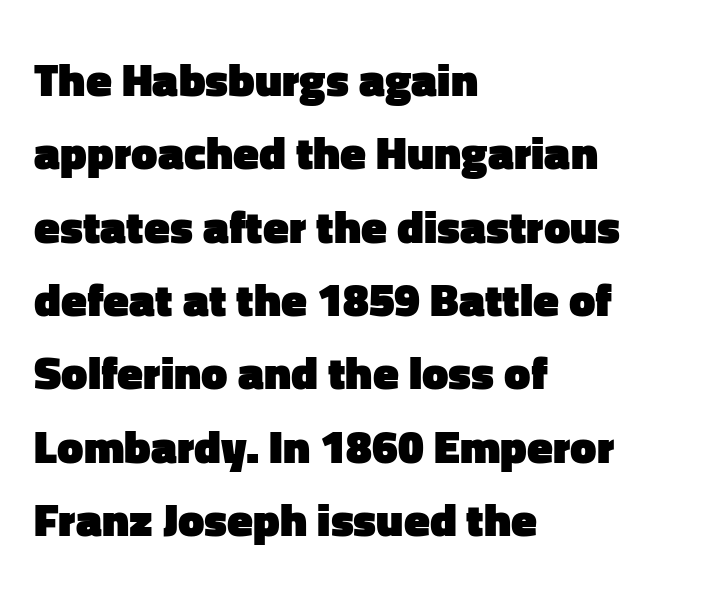
The glyphs in this specimen are sans serif. The glyphs are unaccompanied by any horizontal stroke below them. Is this a fixed-width face? No — the glyphs have proportional, varying widths. No italicization has been applied; the sample stays upright. Each word holds together tightly as a unit, with standard inter-letter gaps. Line spacing here is normal.
